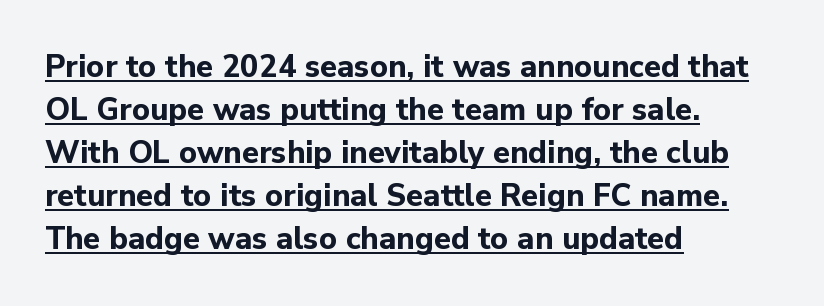
Check the space under the baseline: a stroke is drawn there. The letters are bold, with thick, heavy strokes. This sample keeps an unexceptional amount of space between lines. A typesetter would call this proportional, since set widths differ per character. Characters remain perfectly vertical along every line.
